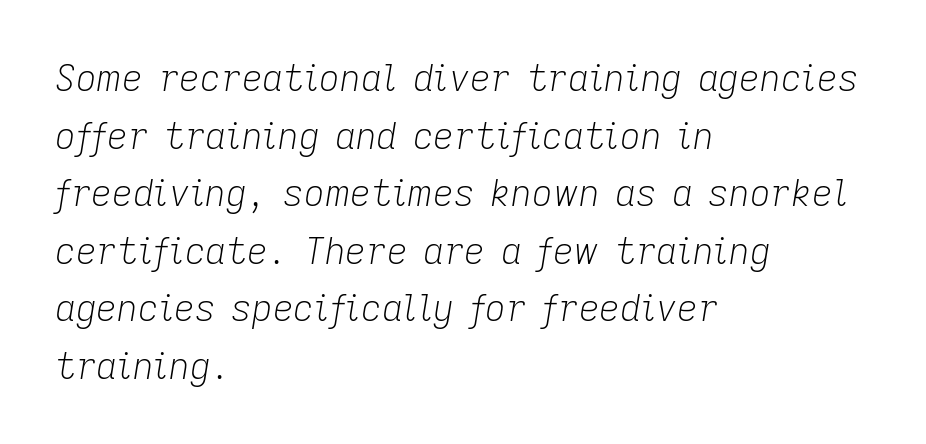
{"italic": "yes", "lean": "right", "slant_degrees": 9, "bold": "no", "weight": "light", "width": "normal", "stroke_contrast": "low", "x_height": "medium", "monospaced": "no", "underline": "no", "align": "left", "line_spacing": "normal", "line_spacing_ratio": 1.6, "letter_spacing": "normal", "letter_spacing_em": 0.0, "glyph_px": 36}
